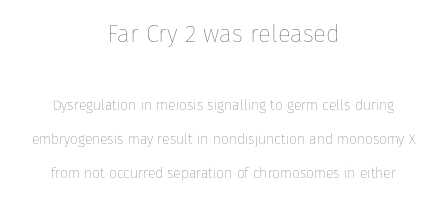
Q: Is the text bold? A: No.
Q: Is the text italic (slanted)? A: No, it is upright.
Q: Is the text underlined? A: No.
Q: How is the paragraph aligned? A: Centered.
Q: Is the spacing between letters normal or unusually wide? A: Normal.
Q: Is the spacing between lines tight, normal or loose? A: Loose.
Q: Which block of text is set in a larger size, the first (top) or the second (bottom)? A: The first (top) one.
